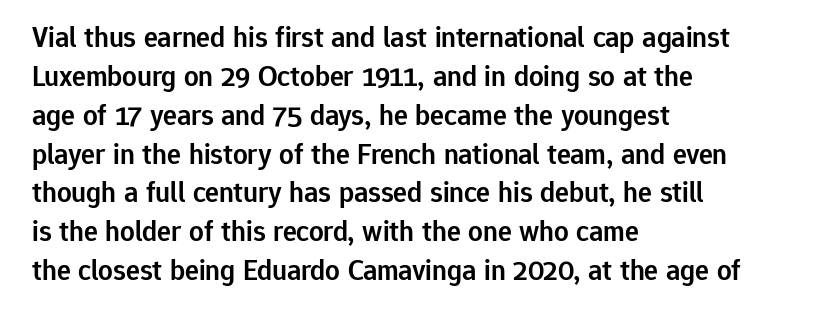
The line texture is even and compact thanks to regular tracking. Look at the stroke-to-counter ratio: somewhat heavy, a semibold. The block of text has a typical density, with ordinary space between rows. The ragged edge is on the right, which tells us the setting is flush left. These lines are rendered in a variable-pitch font.
